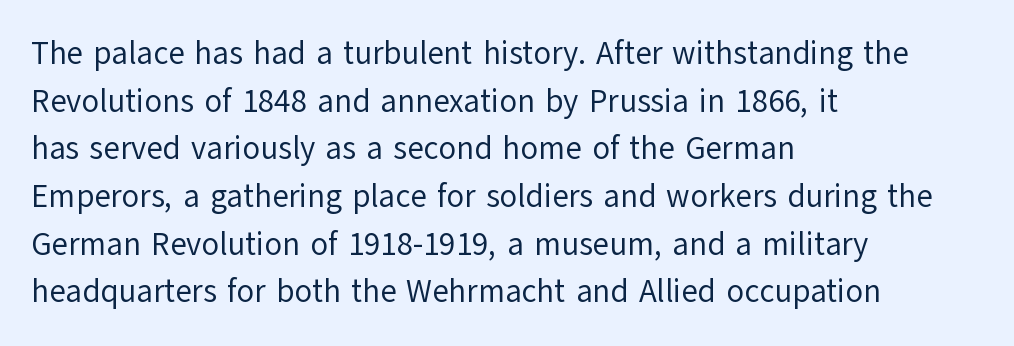
The image shows 32 px regular-weight sans-serif type, upright; set left-aligned, normal line spacing (1.49x), normal letter spacing, not underlined; low stroke contrast and a medium x-height.
